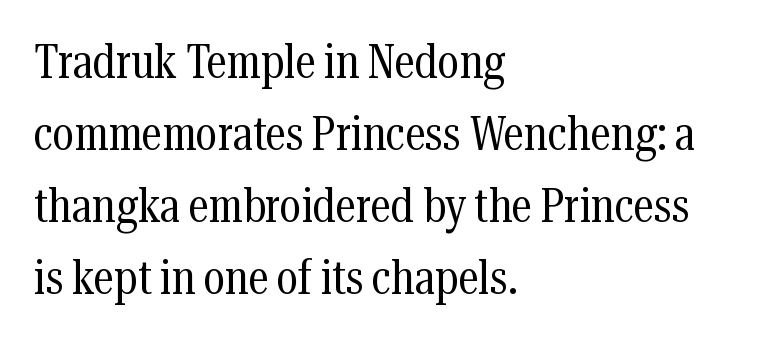
The lettering stays uniformly vertical, giving the passage a roman look. One-word summary of the alignment: left. Does extra space separate the letters? No, they use regular spacing. Honestly, the row spacing looks completely unremarkable. The face looks like a standard text weight, possibly lighter.
